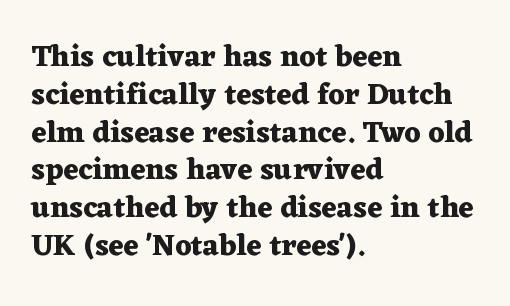
The image shows 30 px heavy, wide serif type, upright; set left-aligned, normal line spacing (1.26x), normal letter spacing, not underlined; medium stroke contrast and a medium x-height.
